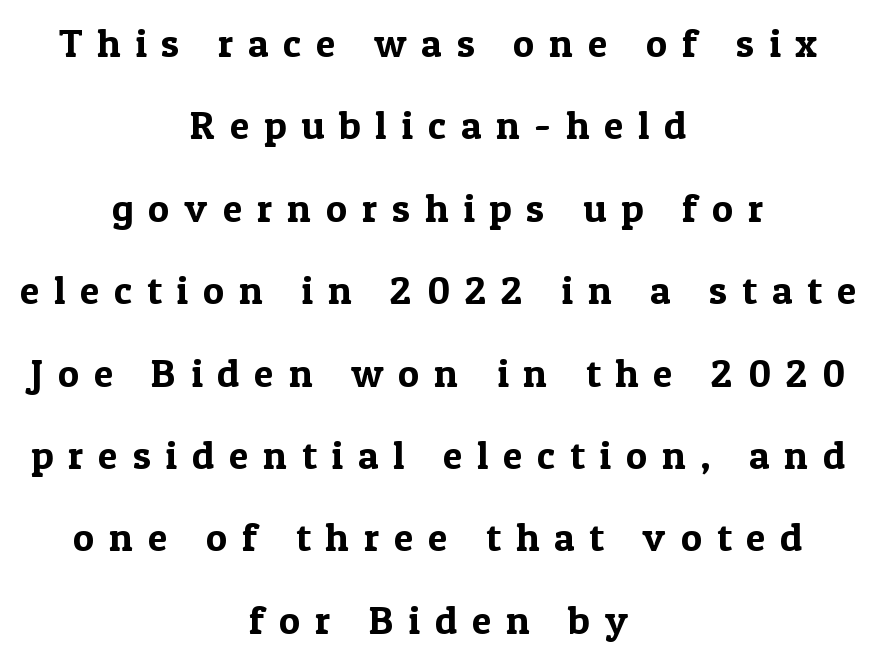
The image shows 40 px serif type, upright; set centered, loose line spacing (2.06x), unusually wide letter spacing (+0.37 em), not underlined; a medium x-height.
